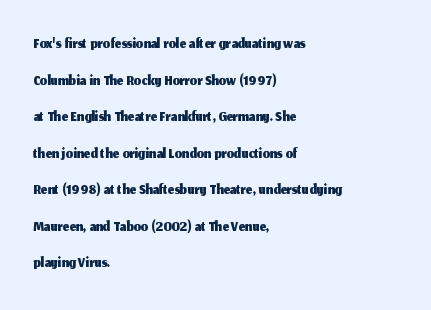
Q: Is the text italic (slanted)? A: No, it is upright.
Q: Is the text underlined? A: No.
Q: How is the paragraph aligned? A: Left-aligned.
Q: Is the spacing between letters normal or unusually wide? A: Normal.
Q: Is the spacing between lines tight, normal or loose? A: Normal.
